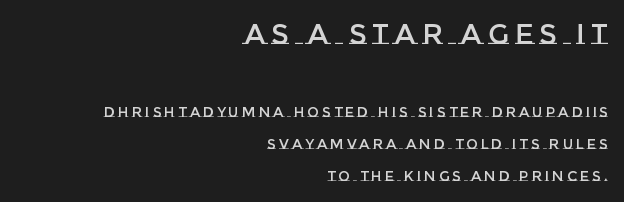
Q: Is the text italic (slanted)? A: No, it is upright.
Q: Is the text underlined? A: No.
Q: How is the paragraph aligned? A: Right-aligned.
Q: Is the spacing between letters normal or unusually wide? A: Unusually wide.
Q: Is the spacing between lines tight, normal or loose? A: Loose.
Q: Which block of text is set in a larger size, the first (top) or the second (bottom)? A: The first (top) one.
Q: Width (condensed, normal, or wide)? A: Normal.
Q: Stroke contrast? A: Low.
Q: x-height? A: Large.
Q: Monospaced? A: No.
